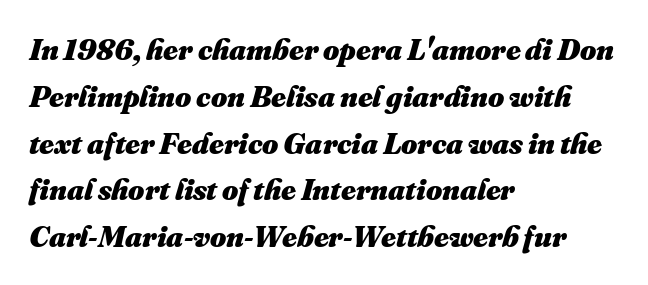
Q: Is the text bold? A: Yes.
Q: Is the text underlined? A: No.
Q: How is the paragraph aligned? A: Left-aligned.
Q: Is the spacing between letters normal or unusually wide? A: Normal.
Q: Is the spacing between lines tight, normal or loose? A: Normal.
Q: Width (condensed, normal, or wide)? A: Normal.
Q: Stroke contrast? A: Medium.
Q: x-height? A: Small.
Q: Monospaced? A: No.
